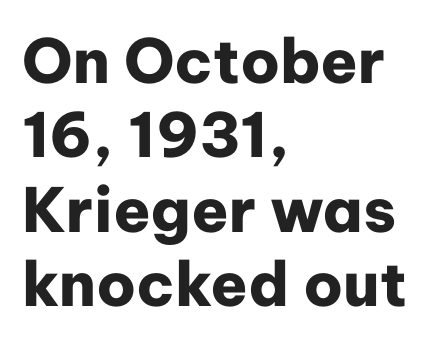
Q: Is the text bold? A: Yes.
Q: Is the text italic (slanted)? A: No, it is upright.
Q: Is the typeface a serif or a sans-serif typeface? A: Sans-serif.
Q: Is the text underlined? A: No.
Q: How is the paragraph aligned? A: Left-aligned.
Q: Is the spacing between letters normal or unusually wide? A: Normal.
Q: Width (condensed, normal, or wide)? A: Normal.
Q: Stroke contrast? A: Low.
Q: x-height? A: Medium.
Q: Monospaced? A: No.
